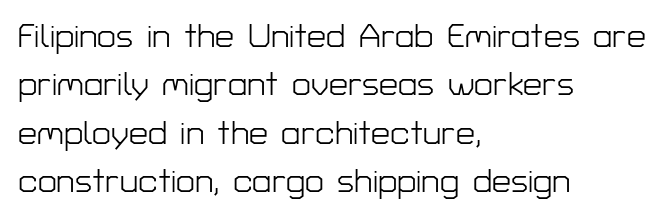
The letters advance in unequal steps, a hallmark of proportional type. Nope, no serifs anywhere on these letters. The letters sit at their default tracking, neither squeezed nor spread. Visually the block forms a straight wall on the left and a jagged coastline on the right. No italicization has been applied; the sample stays upright.
